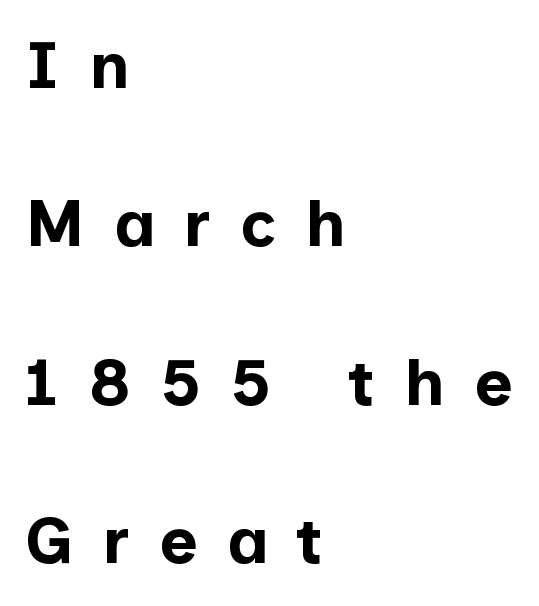
Rendered with straight, roman letterforms. A typesetter would call this proportional, since set widths differ per character. Descenders hang freely into open space. What's the leading like? Stretched, with rows far apart.
